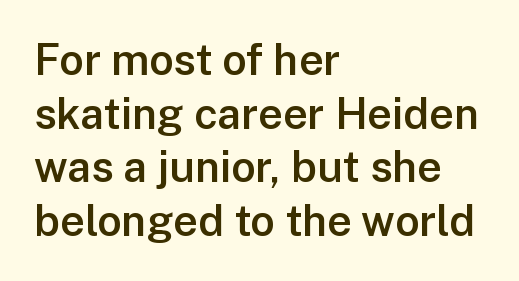
{"serif": "no", "italic": "no", "bold": "semi", "weight": "semibold", "width": "normal", "stroke_contrast": "low", "x_height": "medium", "monospaced": "no", "underline": "no", "align": "left", "line_spacing": "normal", "line_spacing_ratio": 1.25, "letter_spacing": "normal", "letter_spacing_em": 0.0, "glyph_px": 43}
